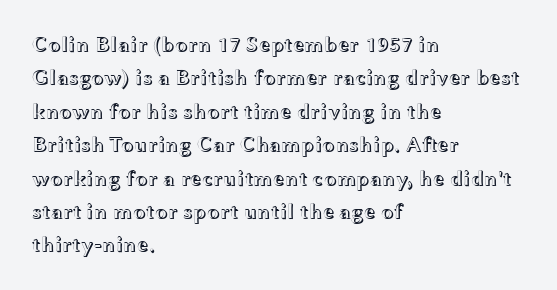
Nobody drew a line under any word here. A student would call this left alignment; a typographer would say flush left, rag right. Rendered with straight, roman letterforms. In terms of leading, this rendering sits right in the middle. Characters follow at the spacing the type designer built in.
